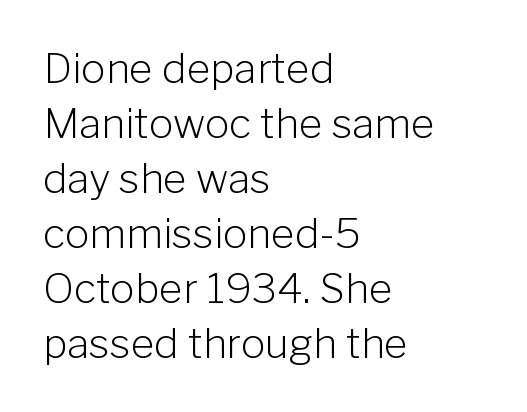
The image shows 41 px light sans-serif type, upright; set left-aligned, normal line spacing (1.34x), normal letter spacing, not underlined; low stroke contrast and a medium x-height.
